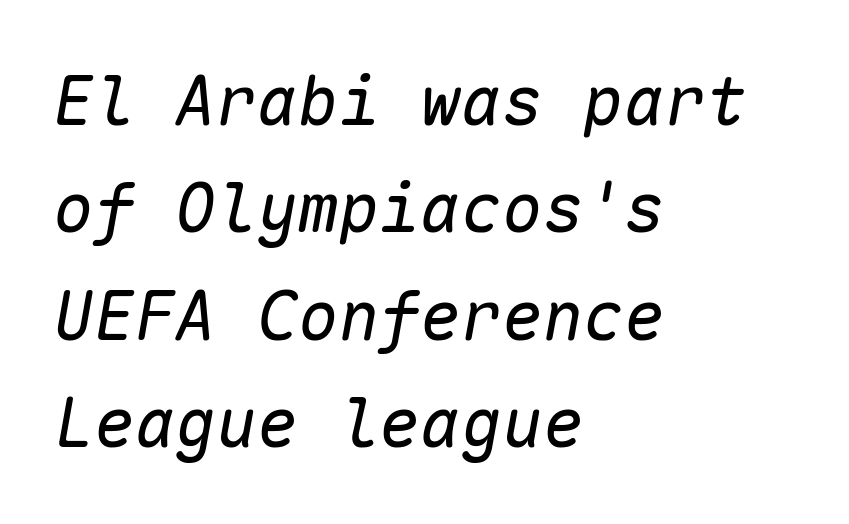
The image shows 68 px regular-weight type, italic (leaning right), monospaced; set left-aligned, normal line spacing (1.58x), normal letter spacing, not underlined; low stroke contrast and a medium x-height.
